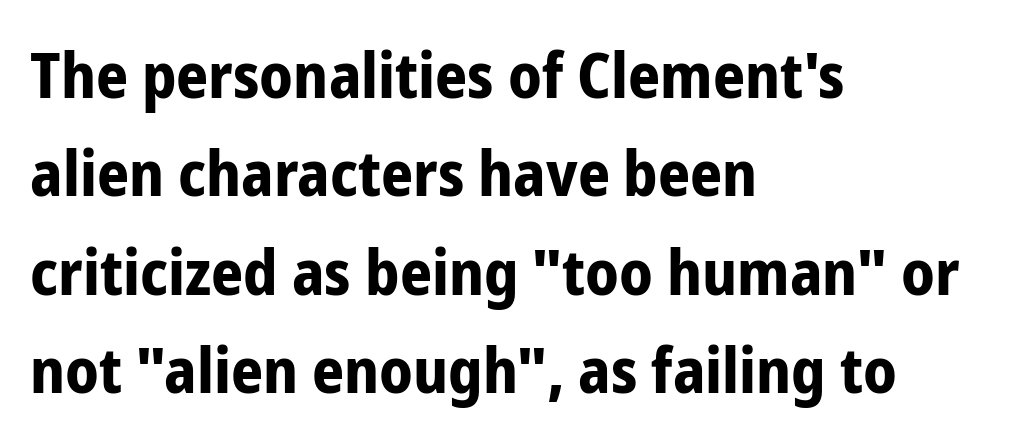
The image shows 63 px bold, condensed sans-serif type, upright; set left-aligned, normal line spacing (1.56x), normal letter spacing, not underlined; low stroke contrast and a medium x-height.
